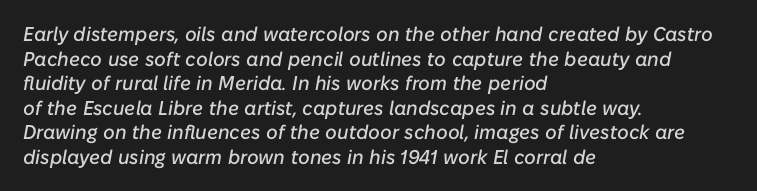
{"italic": "yes", "lean": "right", "slant_degrees": 10, "underline": "no", "align": "left", "line_spacing_ratio": 1.23, "letter_spacing": "normal", "letter_spacing_em": 0.0, "glyph_px": 20}
